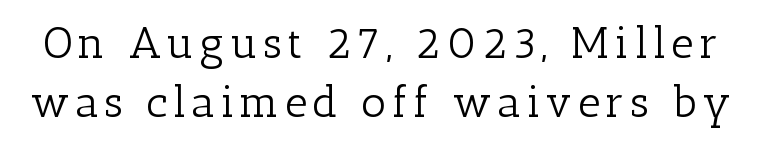
Q: Is the text bold? A: No.
Q: Is the text italic (slanted)? A: No, it is upright.
Q: Is the typeface a serif or a sans-serif typeface? A: Serif.
Q: Is the text underlined? A: No.
Q: Is the spacing between lines tight, normal or loose? A: Normal.
Q: Width (condensed, normal, or wide)? A: Normal.
Q: Stroke contrast? A: Low.
Q: x-height? A: Medium.
Q: Monospaced? A: No.
